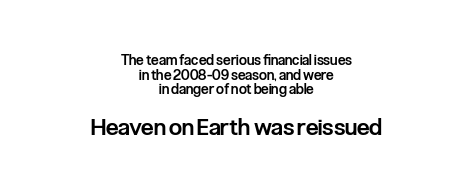
This layout puts the modest block above and the oversized block below. Quick note: not italic, upright. Summary of weight: moderately heavy, a semibold. Does extra space separate the letters? No, they use regular spacing. Check under the words: just untouched page.
